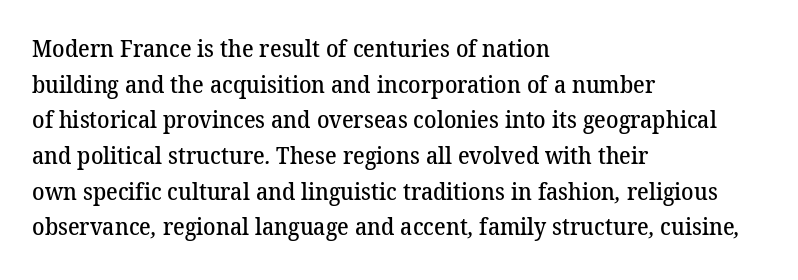
{"bold": "semi", "underline": "no", "align": "left", "line_spacing": "normal", "line_spacing_ratio": 1.55, "letter_spacing": "normal", "letter_spacing_em": 0.0, "glyph_px": 23}
